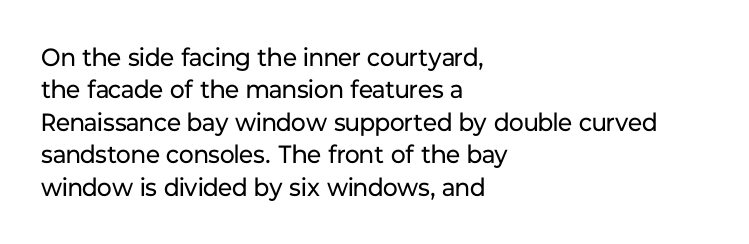
The image shows 25 px text type, upright; set left-aligned, normal line spacing (1.3x), normal letter spacing, not underlined.
